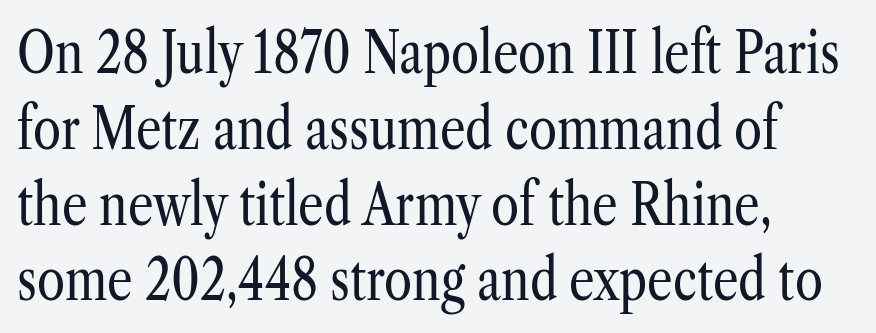
Q: Is the text bold? A: No.
Q: Is the text italic (slanted)? A: No, it is upright.
Q: Is the typeface a serif or a sans-serif typeface? A: Serif.
Q: Is the text underlined? A: No.
Q: How is the paragraph aligned? A: Left-aligned.
Q: Is the spacing between letters normal or unusually wide? A: Normal.
Q: Is the spacing between lines tight, normal or loose? A: Normal.
Q: Width (condensed, normal, or wide)? A: Condensed.
Q: Stroke contrast? A: Low.
Q: x-height? A: Medium.
Q: Monospaced? A: No.
